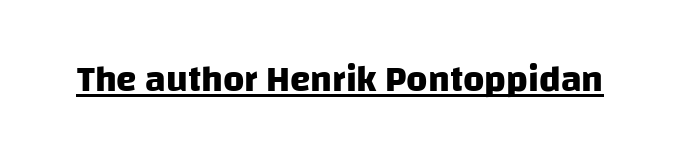
The letters carry no serifs — their stems end cleanly without finishing strokes. The face used here has the dense, thick strokes of a bold. Do the characters align in a grid? No, the font is proportional. Inter-character spacing is left at the font's built-in metrics. Students, observe the line beneath the letters — that is underlining.
